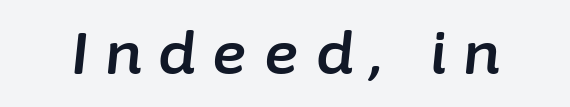
{"italic": "yes", "lean": "right", "slant_degrees": 6, "width": "normal", "stroke_contrast": "low", "x_height": "medium", "monospaced": "no", "underline": "no", "letter_spacing": "wide", "letter_spacing_em": 0.29, "glyph_px": 58}
